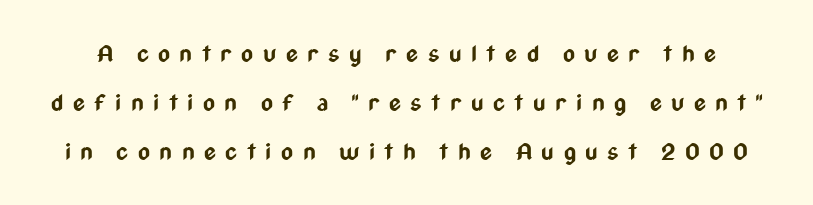
The image shows 23 px bold type, upright; set loose line spacing (2.12x), unusually wide letter spacing (+0.41 em), not underlined.
